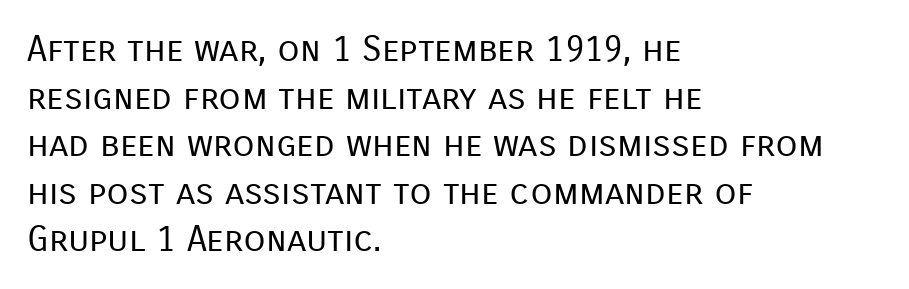
Observe the absence of serifs on each vertical stroke in this sample. Notice how descenders clear the ascenders below comfortably — that's standard leading. Line starts are locked; line ends wander. A typesetter would call this proportional, since set widths differ per character. The passage shown is not underscored anywhere. A typesetter would mark this as roman, not italic.
